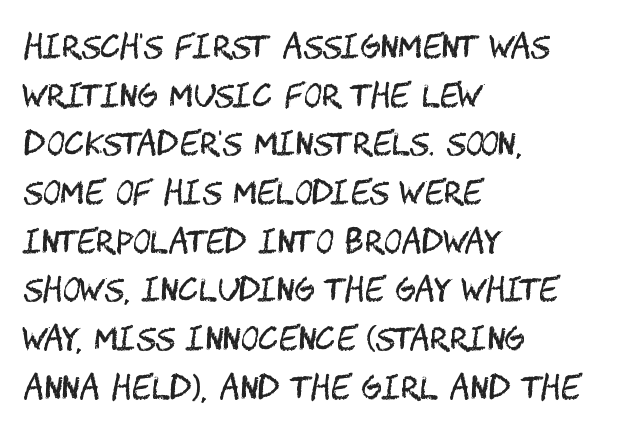
Q: Is the text bold? A: No.
Q: Is the text italic (slanted)? A: No, it is upright.
Q: Is the typeface a serif or a sans-serif typeface? A: Sans-serif.
Q: Is the text underlined? A: No.
Q: How is the paragraph aligned? A: Left-aligned.
Q: Is the spacing between letters normal or unusually wide? A: Normal.
Q: Is the spacing between lines tight, normal or loose? A: Normal.
Q: Width (condensed, normal, or wide)? A: Condensed.
Q: Stroke contrast? A: Medium.
Q: x-height? A: Large.
